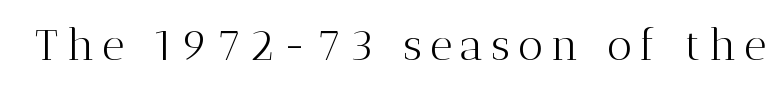
Q: Is the text bold? A: No.
Q: Is the text italic (slanted)? A: No, it is upright.
Q: Is the typeface a serif or a sans-serif typeface? A: Serif.
Q: Is the text underlined? A: No.
Q: Width (condensed, normal, or wide)? A: Normal.
Q: Stroke contrast? A: Medium.
Q: x-height? A: Medium.
Q: Monospaced? A: No.
